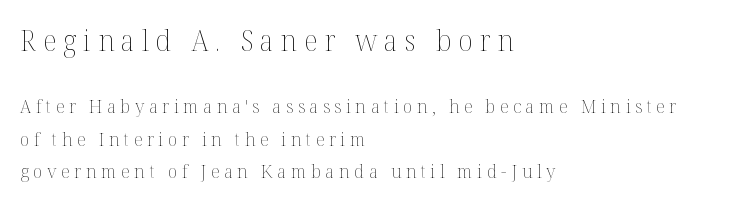
The image shows 29 px thin type, upright; set left-aligned, normal line spacing (1.7x), unusually wide letter spacing (+0.24 em), not underlined; the first (top) block is 1.53x larger; medium stroke contrast and a medium x-height.
